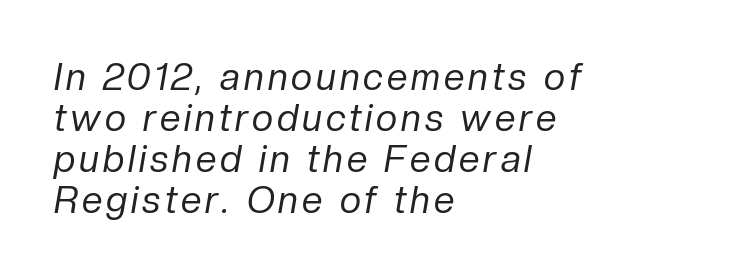
{"italic": "yes", "lean": "right", "slant_degrees": 10, "bold": "no", "weight": "regular", "width": "normal", "stroke_contrast": "low", "x_height": "medium", "monospaced": "no", "underline": "no", "align": "left", "line_spacing": "tight", "line_spacing_ratio": 1.11, "glyph_px": 37}
